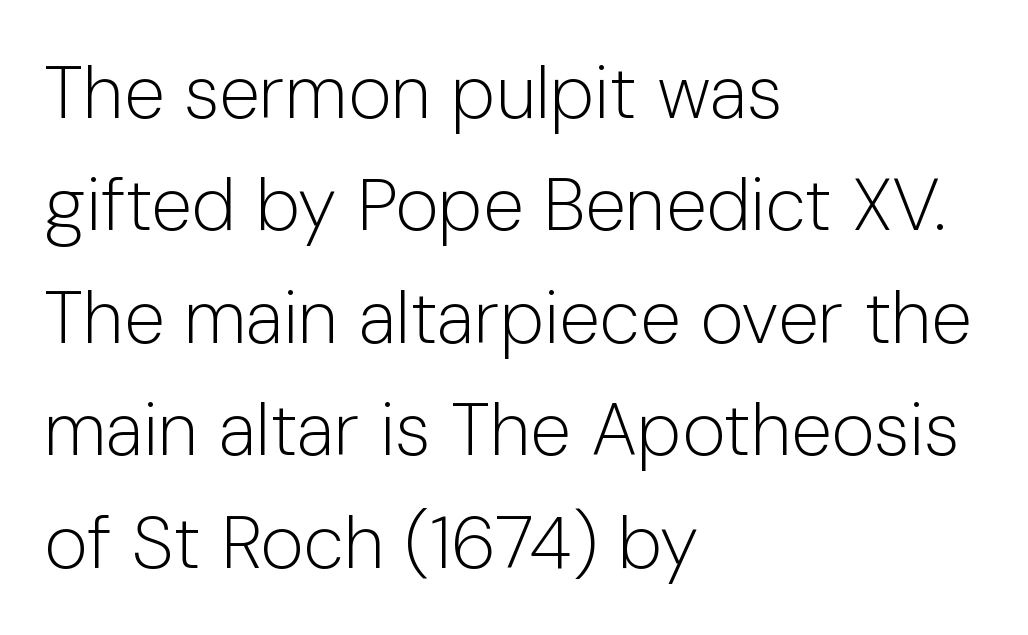
The image shows 74 px light sans-serif type, upright; set left-aligned, normal line spacing (1.52x), normal letter spacing, not underlined; low stroke contrast and a medium x-height.
